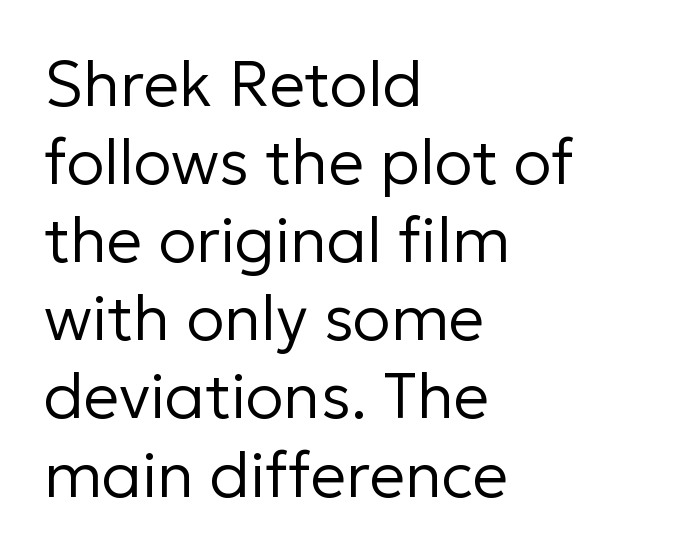
The image shows 63 px regular-weight sans-serif type, upright; set left-aligned, line spacing 1.24x, normal letter spacing, not underlined; low stroke contrast and a medium x-height.
